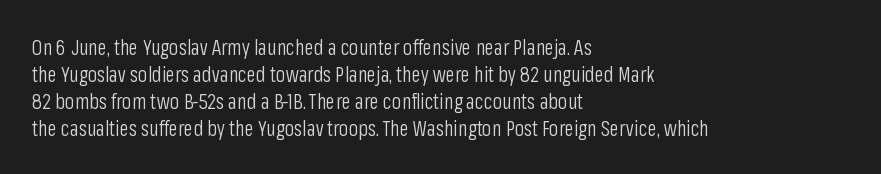
Q: Is the text bold? A: No.
Q: Is the text italic (slanted)? A: No, it is upright.
Q: Is the text underlined? A: No.
Q: How is the paragraph aligned? A: Left-aligned.
Q: Is the spacing between letters normal or unusually wide? A: Normal.
Q: Is the spacing between lines tight, normal or loose? A: Normal.
